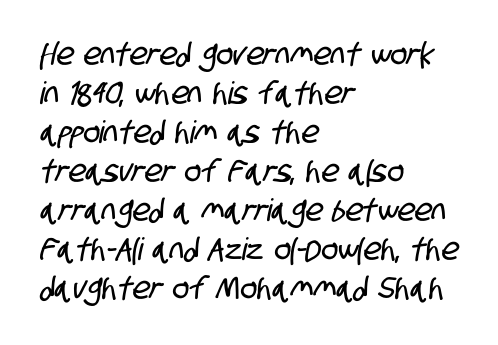
This rendering leaves character spacing at its baseline value. The rendering uses a moderate line-height, typical for paragraphs. Examine the stroke ends and you'll find no serifs. Quick note: underline off.
